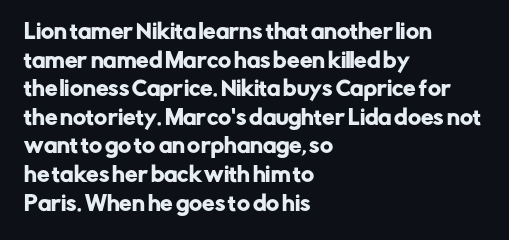
Q: Is the text italic (slanted)? A: No, it is upright.
Q: Is the text underlined? A: No.
Q: How is the paragraph aligned? A: Left-aligned.
Q: Is the spacing between letters normal or unusually wide? A: Normal.
Q: Is the spacing between lines tight, normal or loose? A: Normal.
